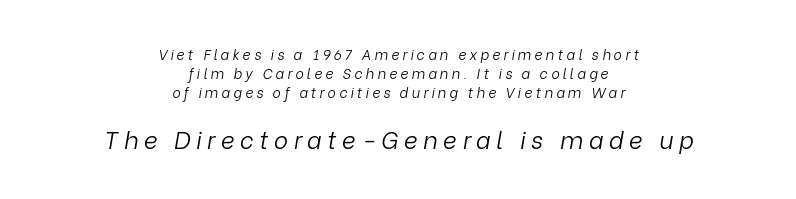
Q: Is the text bold? A: No.
Q: Is the text italic (slanted)? A: Yes, it leans right by about 9 degrees.
Q: Is the text underlined? A: No.
Q: How is the paragraph aligned? A: Centered.
Q: Is the spacing between letters normal or unusually wide? A: Unusually wide.
Q: Is the spacing between lines tight, normal or loose? A: Normal.
Q: Which block of text is set in a larger size, the first (top) or the second (bottom)? A: The second (bottom) one.
